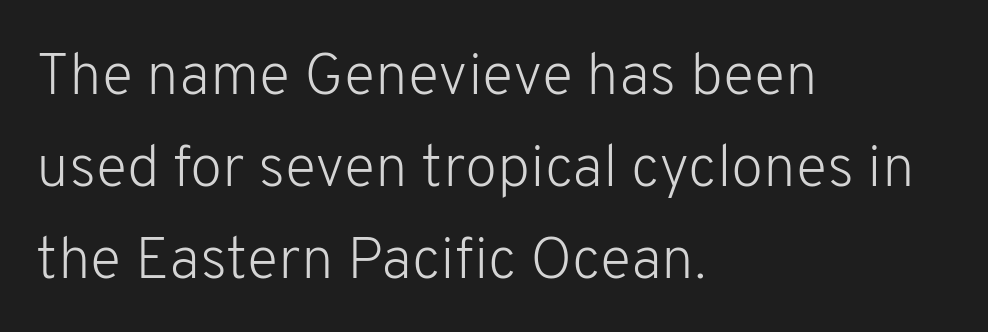
{"serif": "no", "italic": "no", "bold": "no", "weight": "light", "width": "normal", "stroke_contrast": "low", "x_height": "medium", "monospaced": "no", "underline": "no", "align": "left", "line_spacing": "normal", "line_spacing_ratio": 1.56, "letter_spacing": "normal", "letter_spacing_em": 0.0, "glyph_px": 59}
